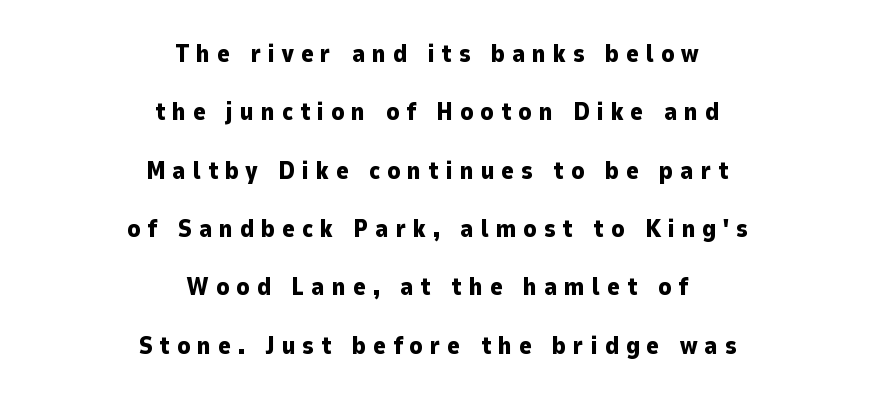
The image shows 24 px bold type, upright; set centered, loose line spacing (2.43x), unusually wide letter spacing (+0.29 em), not underlined.
